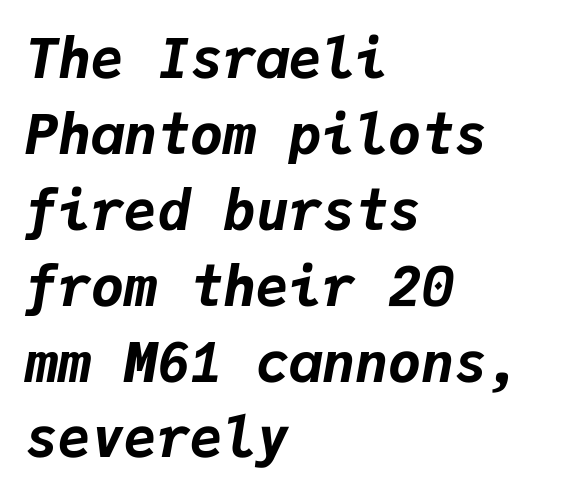
The image shows 55 px bold type, italic (leaning right), monospaced; set left-aligned, normal line spacing (1.38x), normal letter spacing, not underlined; low stroke contrast and a medium x-height.
